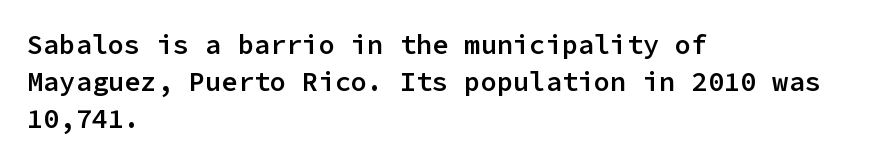
The image shows 27 px text type, upright; set left-aligned, normal line spacing (1.37x), normal letter spacing, not underlined.
